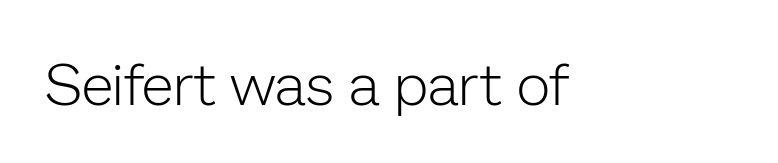
The image shows 59 px light sans-serif type, upright; set normal letter spacing, not underlined; low stroke contrast and a medium x-height.
